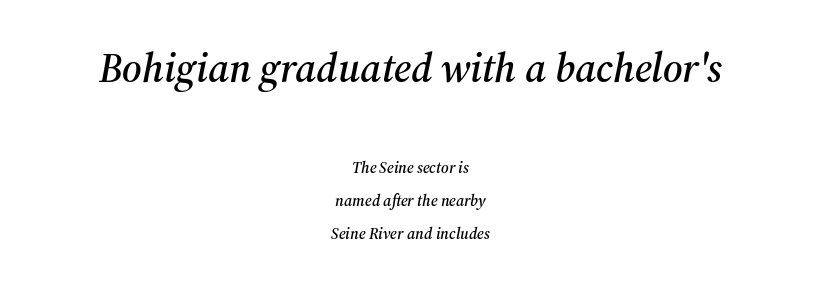
The image shows 41 px serif type, italic (leaning right); set centered, loose line spacing (2.06x), normal letter spacing, not underlined; the first (top) block is 2.56x larger; medium stroke contrast and a medium x-height.
